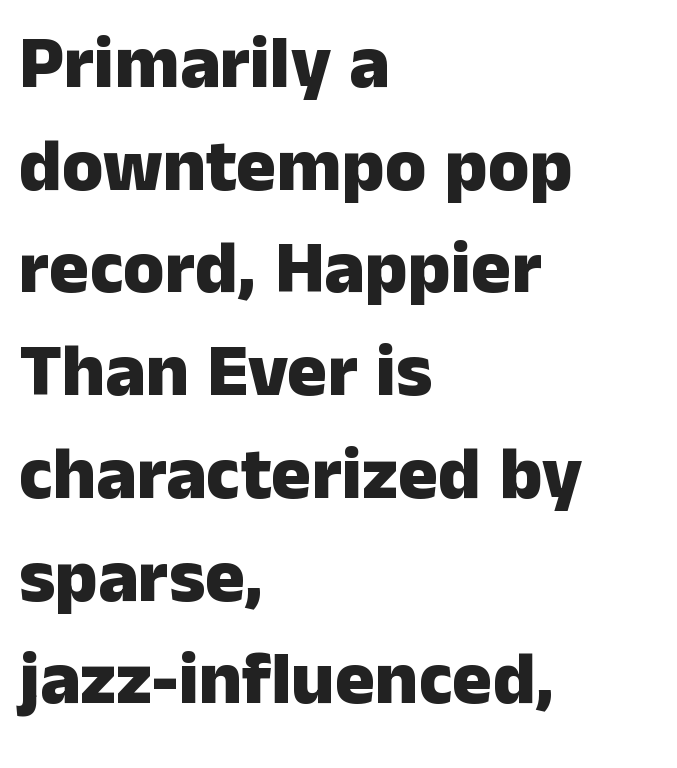
The image shows 75 px heavy sans-serif type, upright; set left-aligned, normal line spacing (1.37x), normal letter spacing, not underlined; low stroke contrast and a medium x-height.
